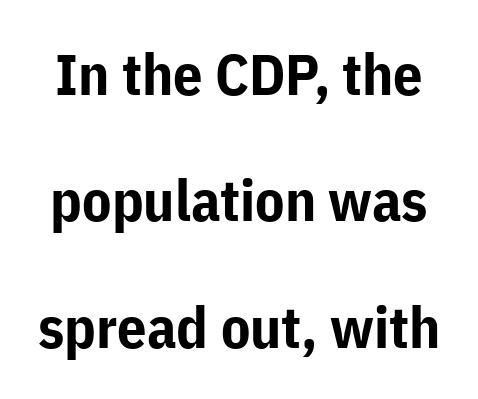
A dark, heavy texture on the line: the type is bold. Honestly, there is no underline to notice here at all. The font family rendered here belongs to the sans-serif group. It's the straight-up-and-down kind of type. Each letter keeps its own natural width here, so spacing adapts to shape. If you measured baseline to baseline, you'd find a long distance.
